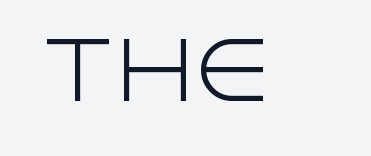
{"serif": "no", "italic": "no", "bold": "no", "weight": "light", "width": "normal", "x_height": "large", "monospaced": "no", "underline": "no", "letter_spacing": "normal", "letter_spacing_em": 0.0, "glyph_px": 77}
